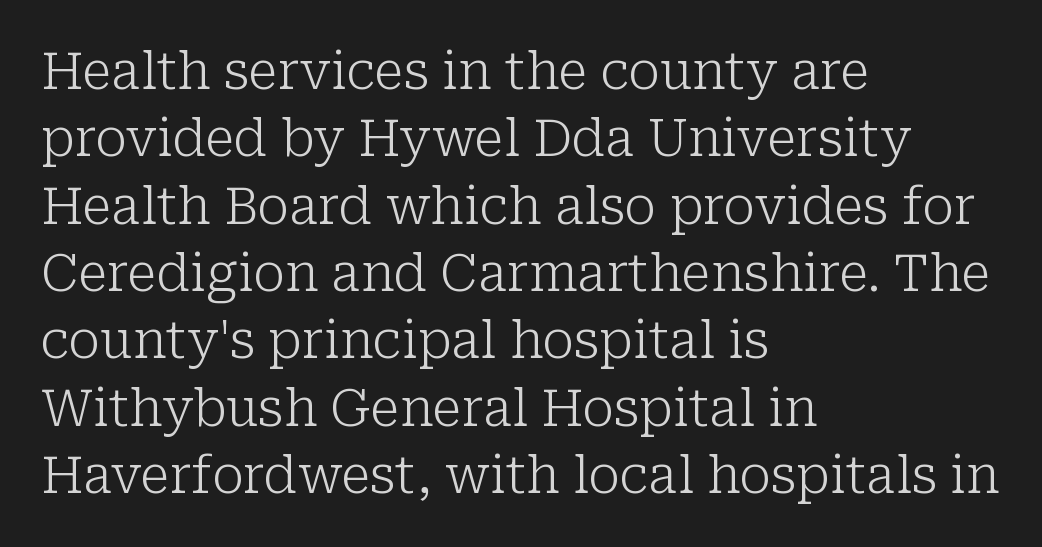
The image shows 51 px light serif type, upright; set left-aligned, normal line spacing (1.32x), normal letter spacing, not underlined; low stroke contrast and a medium x-height.
